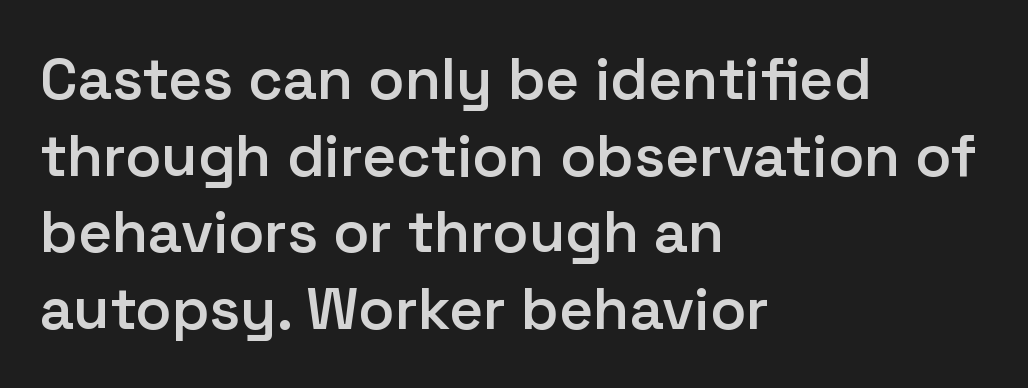
The image shows 59 px semibold sans-serif type, upright; set left-aligned, normal line spacing (1.3x), normal letter spacing, not underlined; low stroke contrast and a medium x-height.
